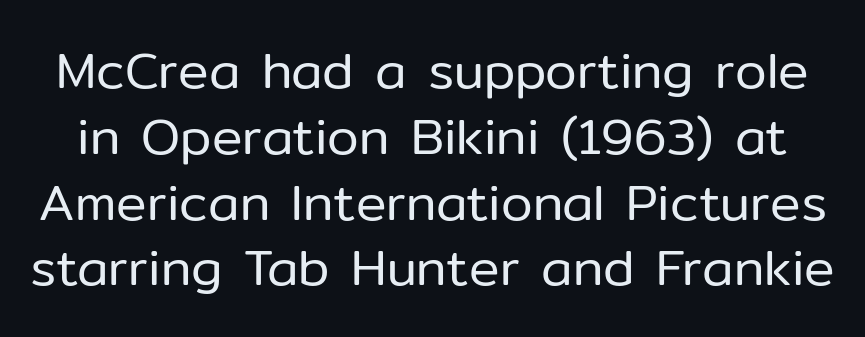
Q: Is the text bold? A: No.
Q: Is the text italic (slanted)? A: No, it is upright.
Q: Is the typeface a serif or a sans-serif typeface? A: Sans-serif.
Q: Is the text underlined? A: No.
Q: Is the spacing between letters normal or unusually wide? A: Normal.
Q: Is the spacing between lines tight, normal or loose? A: Normal.
Q: Width (condensed, normal, or wide)? A: Normal.
Q: Stroke contrast? A: Low.
Q: x-height? A: Medium.
Q: Monospaced? A: No.
